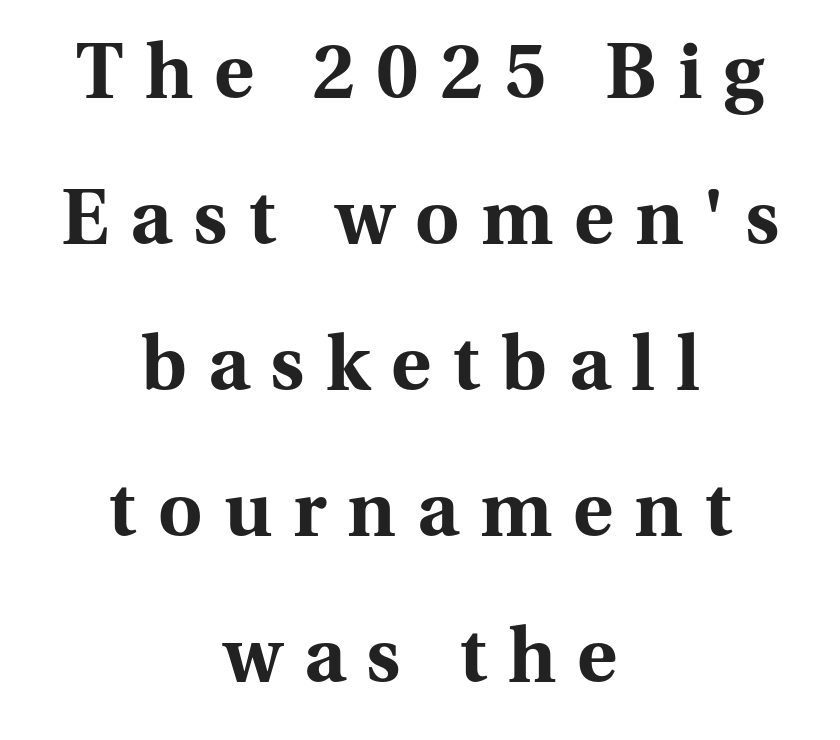
{"serif": "yes", "italic": "no", "bold": "yes", "weight": "bold", "width": "normal", "stroke_contrast": "medium", "x_height": "medium", "monospaced": "no", "underline": "no", "align": "center", "line_spacing": "loose", "line_spacing_ratio": 1.92, "letter_spacing": "wide", "letter_spacing_em": 0.28, "glyph_px": 76}
